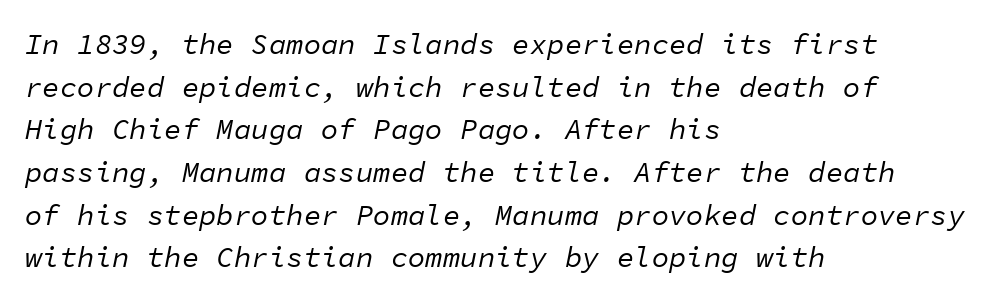
Style check: oblique. There is no visible air inserted between adjacent glyphs. Compared with a typical body face, this is equally light or lighter still. The zone under the glyphs is completely vacant.
